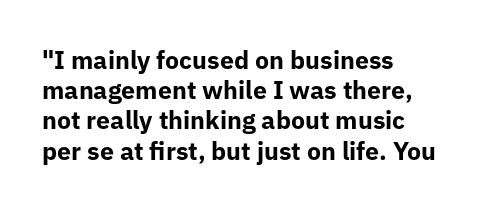
The passage shown is emphatically bold. The space directly below the letters is spotless. Tracking here is standard; glyphs follow each other at the usual distance. Where is the straight margin? On the left.
